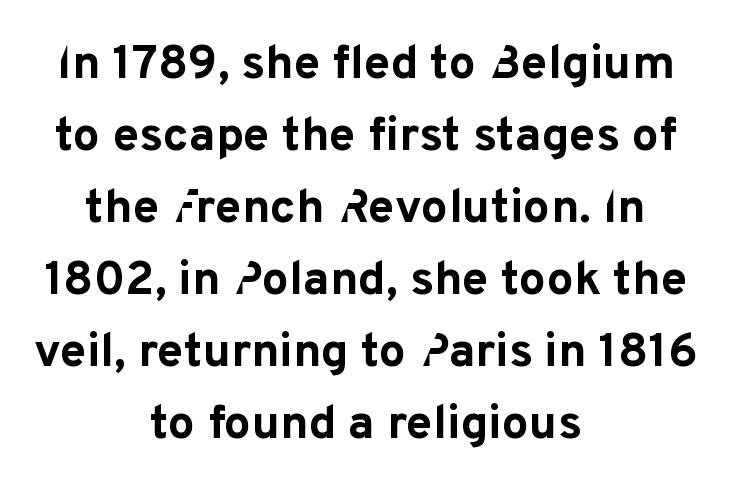
{"serif": "no", "italic": "no", "bold": "yes", "weight": "bold", "width": "normal", "stroke_contrast": "low", "x_height": "medium", "monospaced": "no", "underline": "no", "align": "center", "line_spacing": "normal", "line_spacing_ratio": 1.5, "letter_spacing": "normal", "letter_spacing_em": 0.0, "glyph_px": 48}
